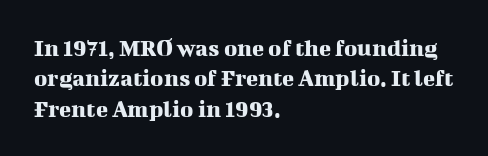
The typography opts for an upright posture over an oblique one. The letterforms sit shoulder to shoulder at normal distance. Compared with a centered layout, this one pins lines to the left instead. Descenders are the only things crossing below the line.
